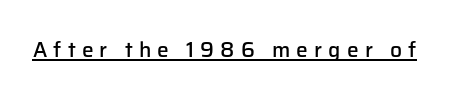
Semibold letterforms, between regular and bold. Rendered with straight, roman letterforms. The rendering uses the underline text-decoration. Short note: letters widely spaced.
